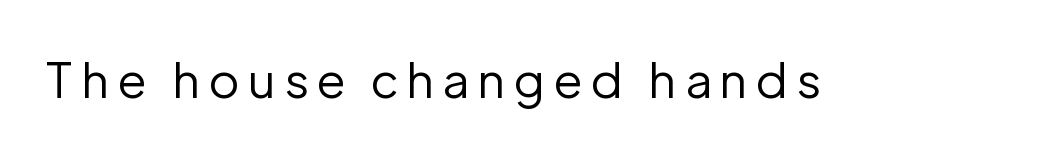
Q: Is the text bold? A: No.
Q: Is the text italic (slanted)? A: No, it is upright.
Q: Is the typeface a serif or a sans-serif typeface? A: Sans-serif.
Q: Is the text underlined? A: No.
Q: Width (condensed, normal, or wide)? A: Normal.
Q: Stroke contrast? A: Low.
Q: x-height? A: Medium.
Q: Monospaced? A: No.
